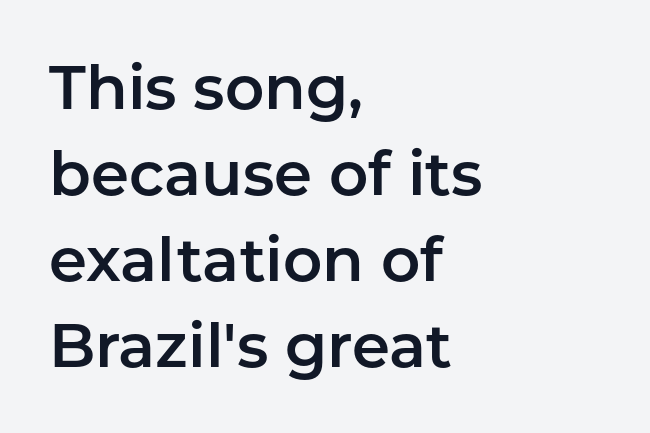
Q: Is the text italic (slanted)? A: No, it is upright.
Q: Is the typeface a serif or a sans-serif typeface? A: Sans-serif.
Q: Is the text underlined? A: No.
Q: How is the paragraph aligned? A: Left-aligned.
Q: Is the spacing between letters normal or unusually wide? A: Normal.
Q: Is the spacing between lines tight, normal or loose? A: Normal.
Q: Width (condensed, normal, or wide)? A: Normal.
Q: Stroke contrast? A: Low.
Q: x-height? A: Medium.
Q: Monospaced? A: No.
